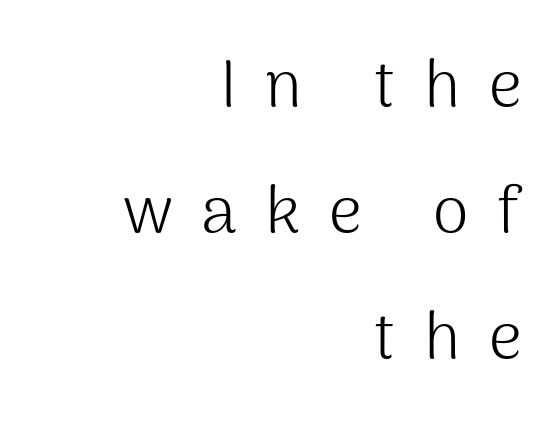
Q: Is the text bold? A: No.
Q: Is the text italic (slanted)? A: No, it is upright.
Q: Is the typeface a serif or a sans-serif typeface? A: Sans-serif.
Q: Is the text underlined? A: No.
Q: How is the paragraph aligned? A: Right-aligned.
Q: Is the spacing between letters normal or unusually wide? A: Unusually wide.
Q: Is the spacing between lines tight, normal or loose? A: Loose.
Q: Width (condensed, normal, or wide)? A: Normal.
Q: Stroke contrast? A: Medium.
Q: x-height? A: Medium.
Q: Monospaced? A: No.
